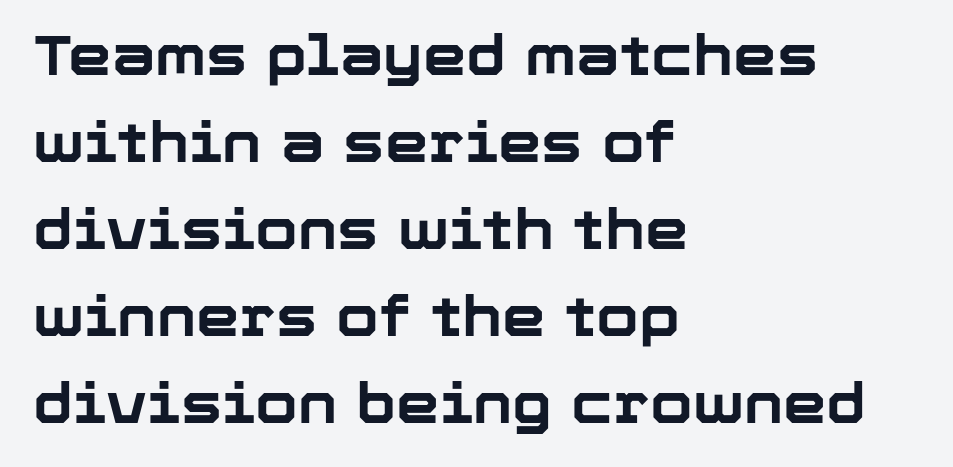
{"serif": "no", "italic": "no", "bold": "yes", "weight": "bold", "width": "normal", "stroke_contrast": "low", "x_height": "medium", "monospaced": "no", "underline": "no", "align": "left", "line_spacing": "normal", "line_spacing_ratio": 1.58, "letter_spacing": "normal", "letter_spacing_em": 0.0, "glyph_px": 55}
